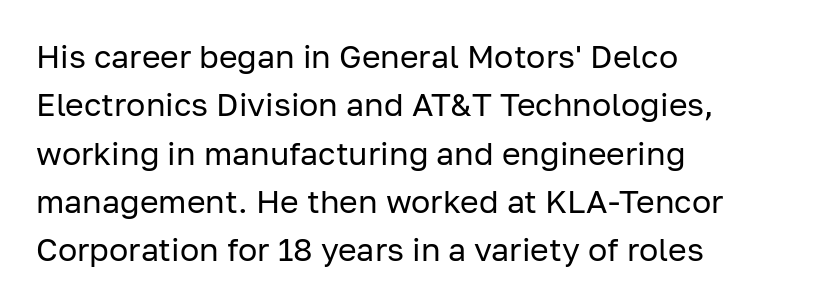
{"serif": "no", "italic": "no", "bold": "no", "weight": "regular", "width": "normal", "stroke_contrast": "low", "x_height": "medium", "monospaced": "no", "underline": "no", "align": "left", "line_spacing": "normal", "line_spacing_ratio": 1.51, "letter_spacing": "normal", "letter_spacing_em": 0.0, "glyph_px": 32}
